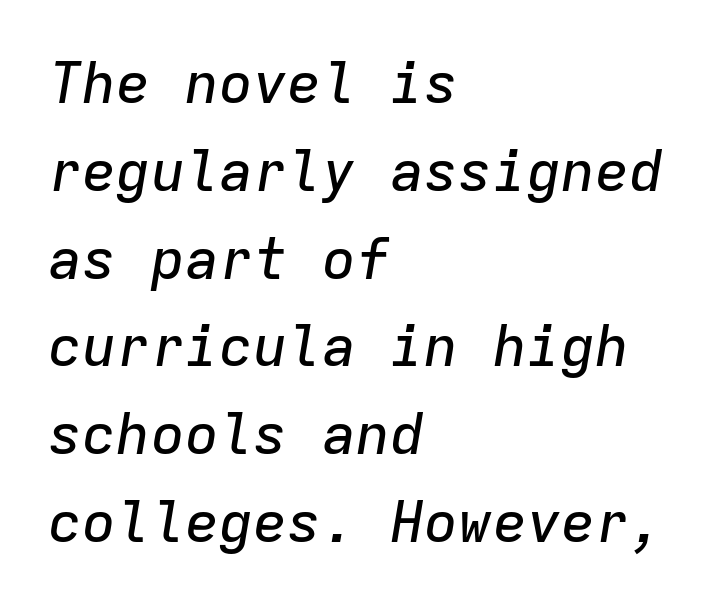
Q: Is the text italic (slanted)? A: Yes, it leans right by about 9 degrees.
Q: Is the text underlined? A: No.
Q: How is the paragraph aligned? A: Left-aligned.
Q: Is the spacing between letters normal or unusually wide? A: Normal.
Q: Is the spacing between lines tight, normal or loose? A: Normal.
Q: Width (condensed, normal, or wide)? A: Normal.
Q: Stroke contrast? A: Low.
Q: x-height? A: Medium.
Q: Monospaced? A: Yes.
